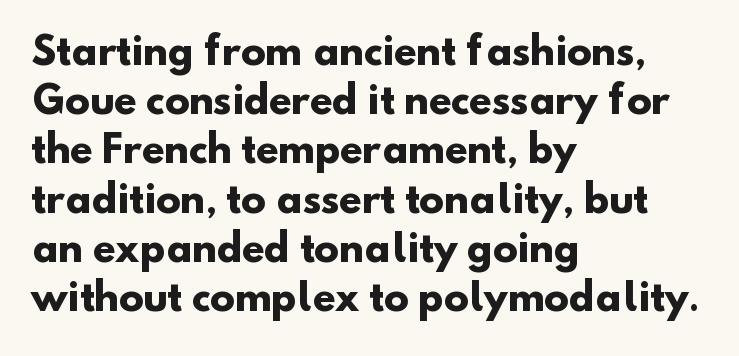
Stroke terminals: plain, sans-serif. Check under the words: just untouched page. The passage shown is typed in a proportional face where columns would drift. Look at the tracking — it's just the regular setting, nothing added. Caption: bold face, heavy strokes.
